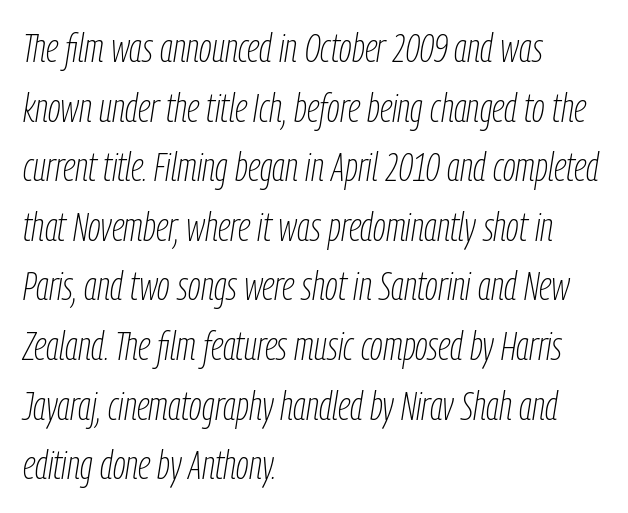
{"italic": "yes", "lean": "right", "slant_degrees": 9, "bold": "no", "weight": "thin", "width": "condensed", "stroke_contrast": "low", "x_height": "medium", "monospaced": "no", "underline": "no", "align": "left", "line_spacing": "normal", "line_spacing_ratio": 1.49, "letter_spacing": "normal", "letter_spacing_em": 0.0, "glyph_px": 40}
